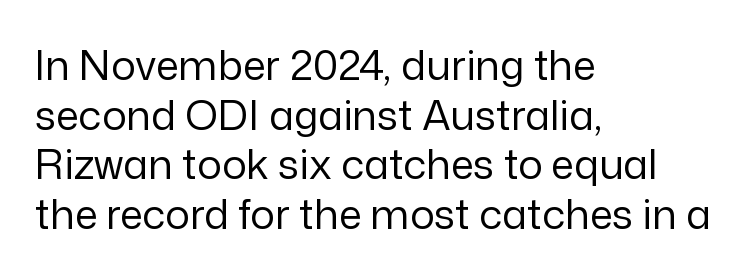
Q: Is the text bold? A: No.
Q: Is the text italic (slanted)? A: No, it is upright.
Q: Is the typeface a serif or a sans-serif typeface? A: Sans-serif.
Q: Is the text underlined? A: No.
Q: How is the paragraph aligned? A: Left-aligned.
Q: Is the spacing between letters normal or unusually wide? A: Normal.
Q: Width (condensed, normal, or wide)? A: Normal.
Q: Stroke contrast? A: Low.
Q: x-height? A: Medium.
Q: Monospaced? A: No.
